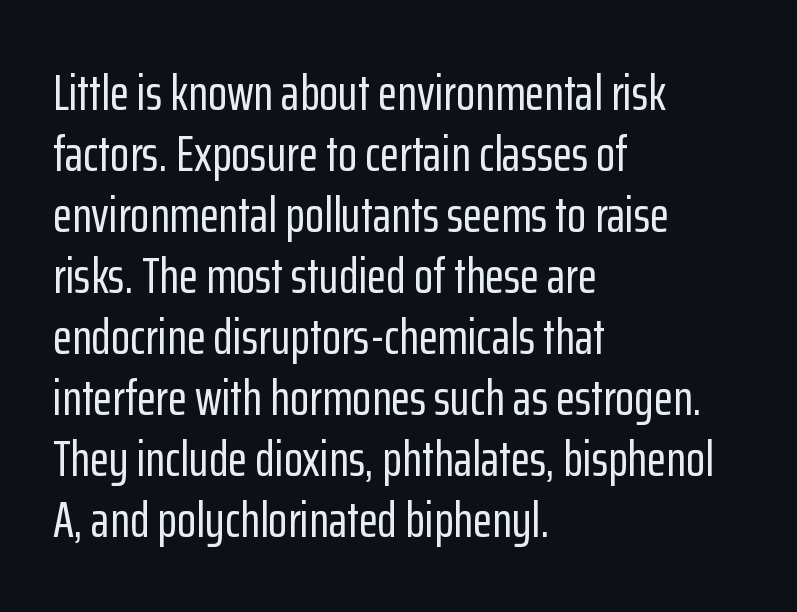
{"serif": "no", "italic": "no", "width": "condensed", "stroke_contrast": "low", "x_height": "medium", "monospaced": "no", "underline": "no", "align": "left", "line_spacing_ratio": 1.22, "letter_spacing": "normal", "letter_spacing_em": 0.0, "glyph_px": 50}
